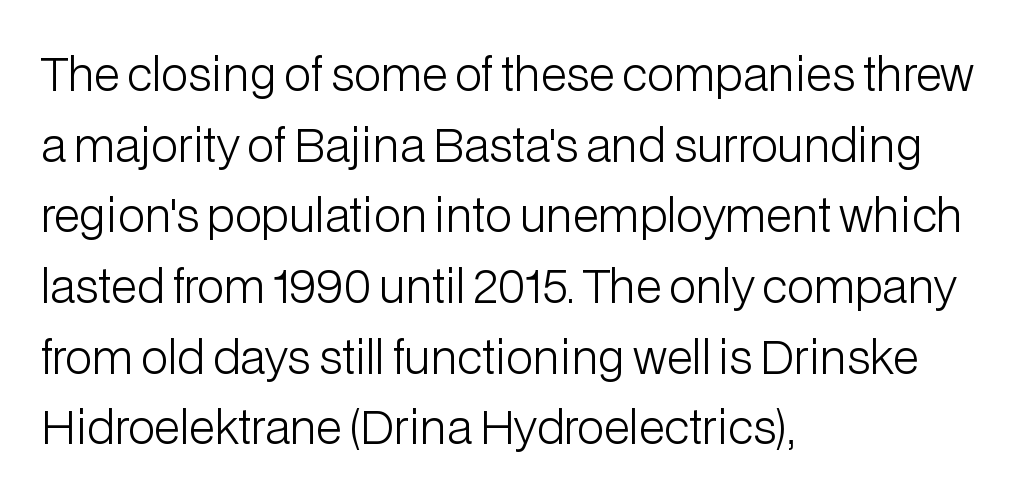
Q: Is the text bold? A: No.
Q: Is the text italic (slanted)? A: No, it is upright.
Q: Is the typeface a serif or a sans-serif typeface? A: Sans-serif.
Q: Is the text underlined? A: No.
Q: How is the paragraph aligned? A: Left-aligned.
Q: Is the spacing between letters normal or unusually wide? A: Normal.
Q: Is the spacing between lines tight, normal or loose? A: Normal.
Q: Width (condensed, normal, or wide)? A: Normal.
Q: Stroke contrast? A: Low.
Q: x-height? A: Medium.
Q: Monospaced? A: No.
